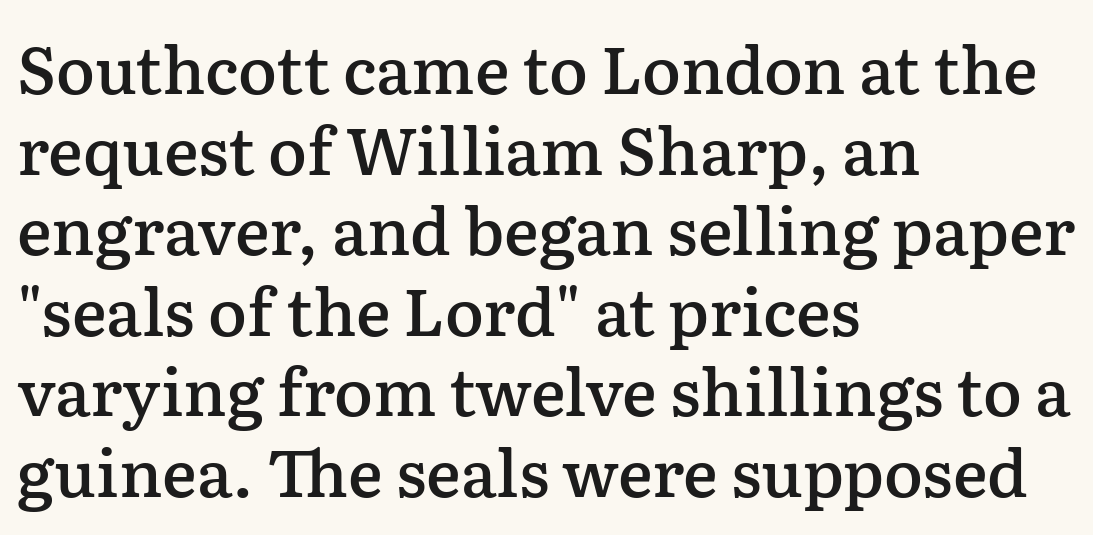
{"serif": "yes", "italic": "no", "bold": "semi", "weight": "semibold", "width": "normal", "stroke_contrast": "low", "x_height": "medium", "monospaced": "no", "underline": "no", "align": "left", "line_spacing_ratio": 1.24, "letter_spacing": "normal", "letter_spacing_em": 0.0, "glyph_px": 65}
